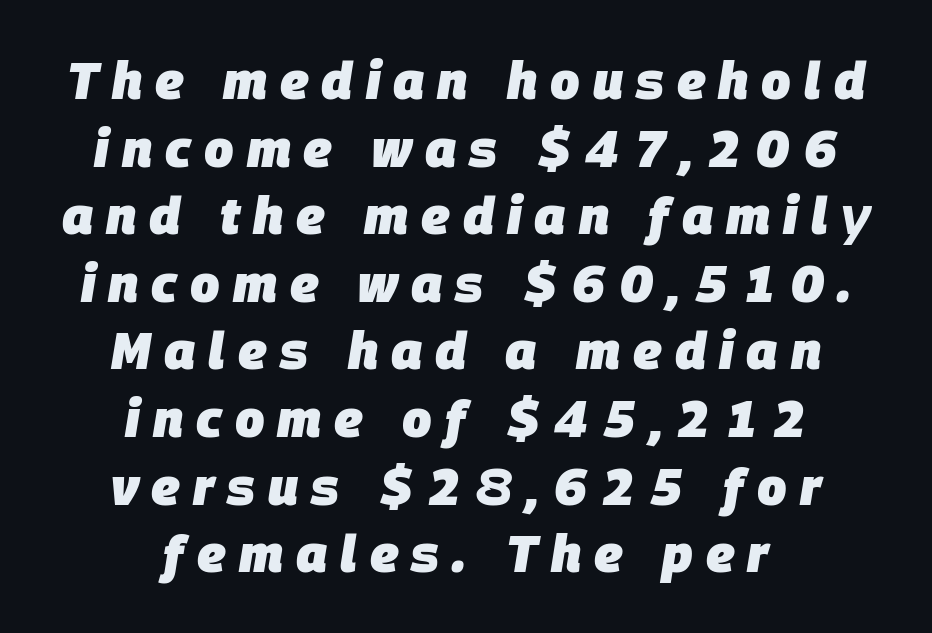
The image shows 52 px heavy type, italic (leaning right); set centered, normal line spacing (1.3x), unusually wide letter spacing (+0.25 em), not underlined; low stroke contrast and a large x-height.
